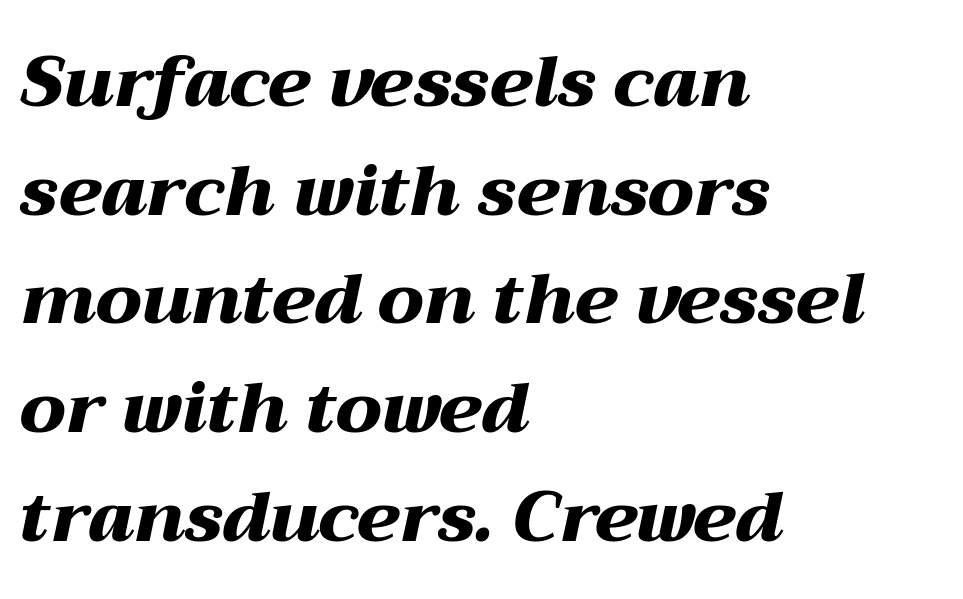
The letterforms sit shoulder to shoulder at normal distance. This sample keeps an unexceptional amount of space between lines. Heft: maximum for text — a bold. The paragraph has a hard left edge and a soft right edge. Is this a fixed-width face? No — the glyphs have proportional, varying widths.
